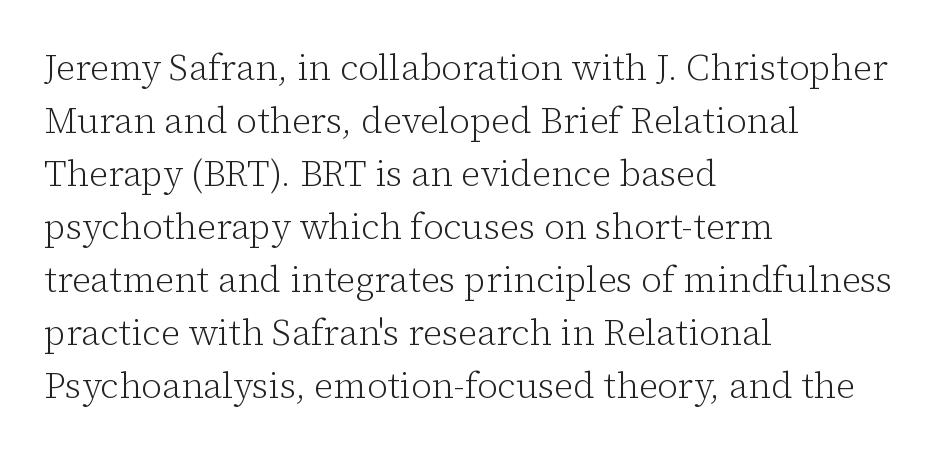
Weight: not bold — regular or lighter. The lettering holds an erect, upright posture throughout. These lines are composed in type with serifs. The gaps between neighbouring characters are ordinary and unremarkable.
